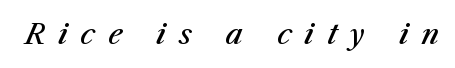
{"italic": "yes", "lean": "right", "slant_degrees": 23, "bold": "semi", "weight": "semibold", "width": "normal", "stroke_contrast": "medium", "x_height": "medium", "monospaced": "no", "underline": "no", "letter_spacing": "wide", "letter_spacing_em": 0.47, "glyph_px": 28}
